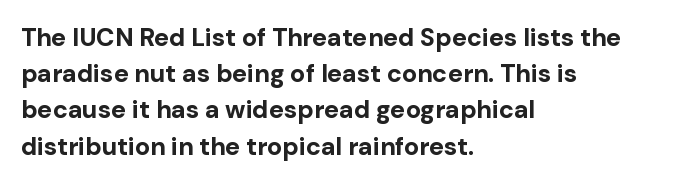
Q: Is the text bold? A: Yes.
Q: Is the text italic (slanted)? A: No, it is upright.
Q: Is the text underlined? A: No.
Q: How is the paragraph aligned? A: Left-aligned.
Q: Is the spacing between letters normal or unusually wide? A: Normal.
Q: Is the spacing between lines tight, normal or loose? A: Normal.
